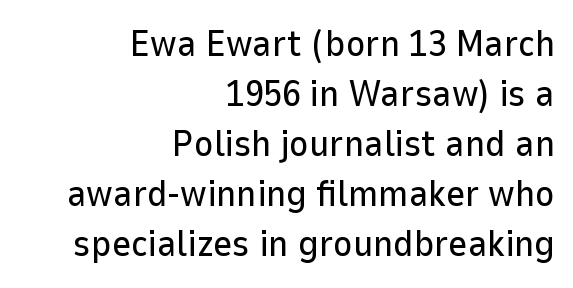
{"serif": "no", "italic": "no", "width": "normal", "stroke_contrast": "low", "x_height": "medium", "monospaced": "no", "underline": "no", "align": "right", "line_spacing": "normal", "line_spacing_ratio": 1.35, "letter_spacing": "normal", "letter_spacing_em": 0.0, "glyph_px": 37}
